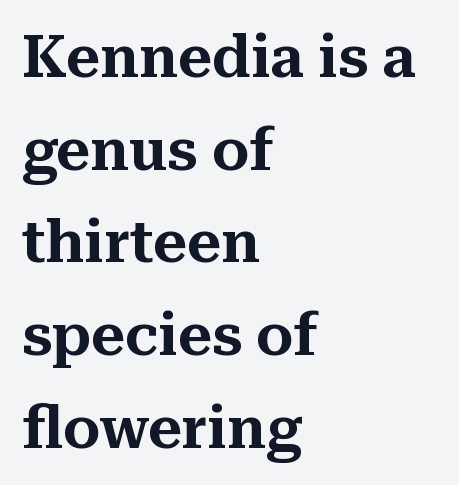
Q: Is the text italic (slanted)? A: No, it is upright.
Q: Is the typeface a serif or a sans-serif typeface? A: Serif.
Q: Is the text underlined? A: No.
Q: How is the paragraph aligned? A: Left-aligned.
Q: Is the spacing between letters normal or unusually wide? A: Normal.
Q: Is the spacing between lines tight, normal or loose? A: Normal.
Q: Width (condensed, normal, or wide)? A: Normal.
Q: Stroke contrast? A: Medium.
Q: x-height? A: Medium.
Q: Monospaced? A: No.
